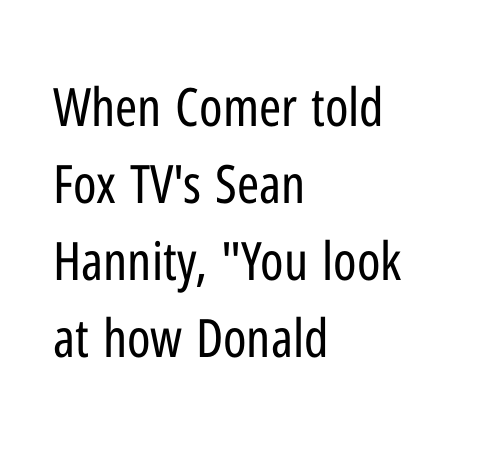
The image shows 53 px regular-weight, condensed sans-serif type, upright; set left-aligned, normal line spacing (1.45x), normal letter spacing, not underlined; low stroke contrast and a medium x-height.
